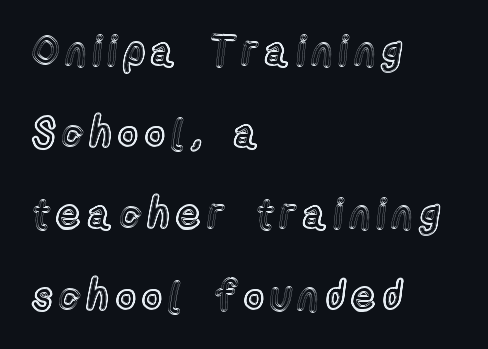
The image shows 41 px condensed type; set left-aligned, loose line spacing (1.99x), not underlined; a medium x-height.
